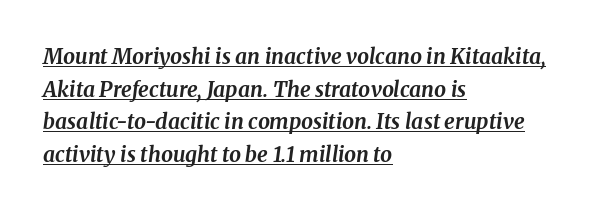
The image shows 21 px bold type, italic (leaning right); set left-aligned, normal line spacing (1.55x), normal letter spacing, underlined.
